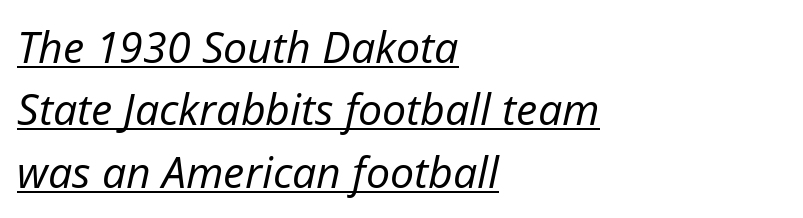
The image shows 43 px regular-weight type, italic (leaning right); set left-aligned, normal line spacing (1.45x), normal letter spacing, underlined; low stroke contrast and a medium x-height.
